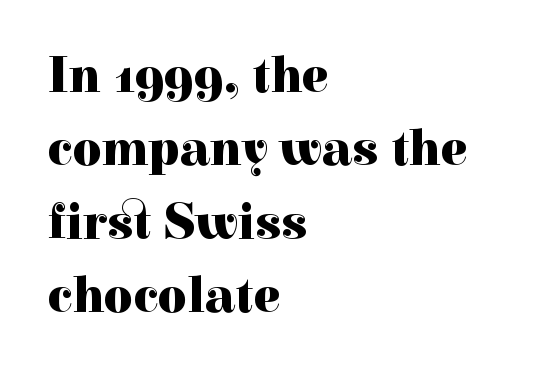
Q: Is the text bold? A: Yes.
Q: Is the text italic (slanted)? A: No, it is upright.
Q: Is the typeface a serif or a sans-serif typeface? A: Serif.
Q: Is the text underlined? A: No.
Q: How is the paragraph aligned? A: Left-aligned.
Q: Is the spacing between letters normal or unusually wide? A: Normal.
Q: Is the spacing between lines tight, normal or loose? A: Normal.
Q: Width (condensed, normal, or wide)? A: Normal.
Q: x-height? A: Medium.
Q: Monospaced? A: No.
